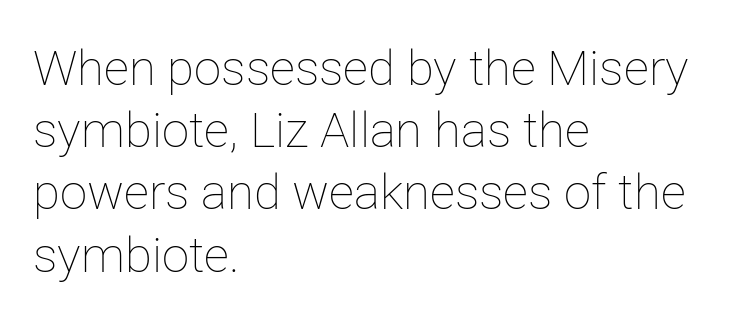
Q: Is the text bold? A: No.
Q: Is the text italic (slanted)? A: No, it is upright.
Q: Is the text underlined? A: No.
Q: How is the paragraph aligned? A: Left-aligned.
Q: Is the spacing between letters normal or unusually wide? A: Normal.
Q: Is the spacing between lines tight, normal or loose? A: Normal.
Q: Width (condensed, normal, or wide)? A: Normal.
Q: Stroke contrast? A: Low.
Q: x-height? A: Medium.
Q: Monospaced? A: No.
